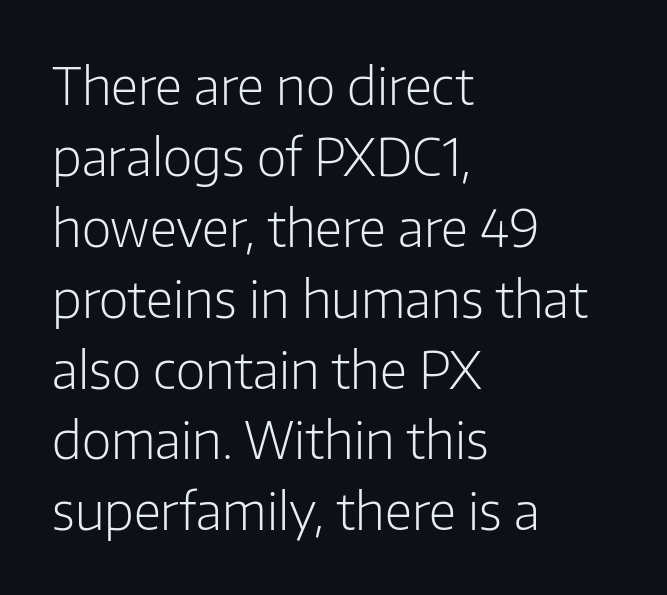
Q: Is the text bold? A: No.
Q: Is the text italic (slanted)? A: No, it is upright.
Q: Is the typeface a serif or a sans-serif typeface? A: Sans-serif.
Q: Is the text underlined? A: No.
Q: How is the paragraph aligned? A: Left-aligned.
Q: Is the spacing between letters normal or unusually wide? A: Normal.
Q: Is the spacing between lines tight, normal or loose? A: Normal.
Q: Width (condensed, normal, or wide)? A: Normal.
Q: Stroke contrast? A: Low.
Q: x-height? A: Medium.
Q: Monospaced? A: No.
